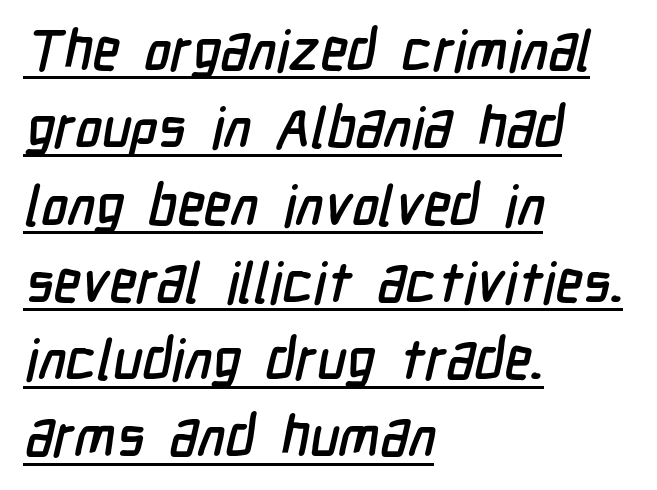
The image shows 56 px condensed sans-serif type; set left-aligned, normal line spacing (1.38x), normal letter spacing, underlined; low stroke contrast and a medium x-height.
